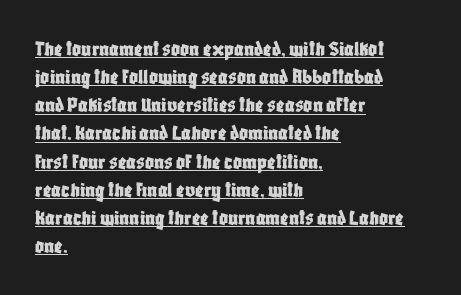
Q: Is the text italic (slanted)? A: No, it is upright.
Q: Is the text underlined? A: Yes.
Q: How is the paragraph aligned? A: Left-aligned.
Q: Is the spacing between letters normal or unusually wide? A: Normal.
Q: Is the spacing between lines tight, normal or loose? A: Normal.
